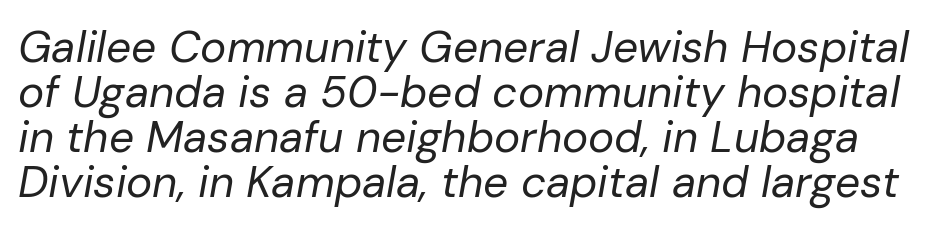
{"italic": "yes", "lean": "right", "slant_degrees": 10, "bold": "no", "weight": "regular", "width": "normal", "stroke_contrast": "low", "x_height": "medium", "monospaced": "no", "underline": "no", "line_spacing": "tight", "line_spacing_ratio": 1.02, "letter_spacing": "normal", "letter_spacing_em": 0.0, "glyph_px": 44}
